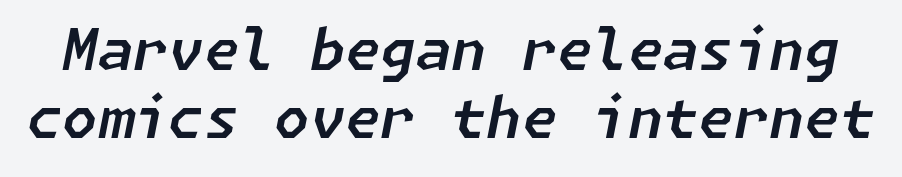
The image shows 57 px text type, italic (leaning right); set line spacing 1.2x, normal letter spacing, not underlined; low stroke contrast and a medium x-height.
